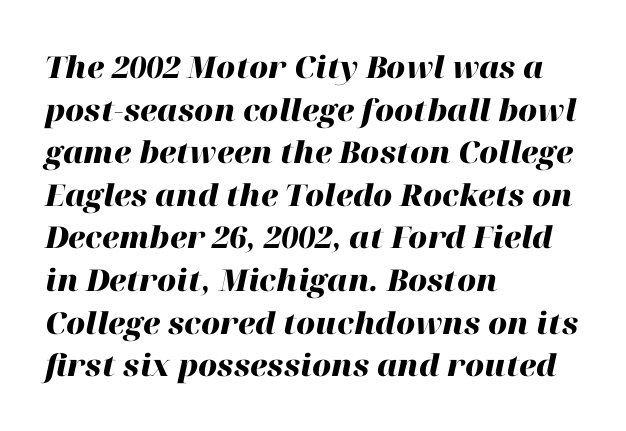
{"italic": "yes", "lean": "right", "slant_degrees": 12, "bold": "yes", "weight": "heavy", "width": "normal", "stroke_contrast": "high", "x_height": "medium", "monospaced": "no", "underline": "no", "align": "left", "line_spacing": "normal", "line_spacing_ratio": 1.42, "letter_spacing": "normal", "letter_spacing_em": 0.0, "glyph_px": 30}
